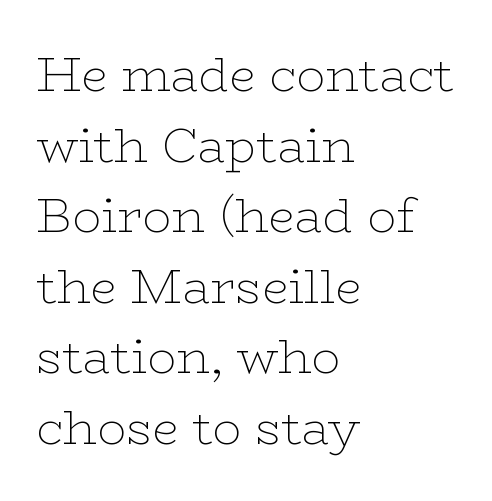
{"serif": "yes", "italic": "no", "bold": "no", "weight": "thin", "width": "wide", "stroke_contrast": "low", "x_height": "medium", "monospaced": "no", "underline": "no", "align": "left", "line_spacing": "normal", "line_spacing_ratio": 1.47, "letter_spacing": "normal", "letter_spacing_em": 0.0, "glyph_px": 48}
